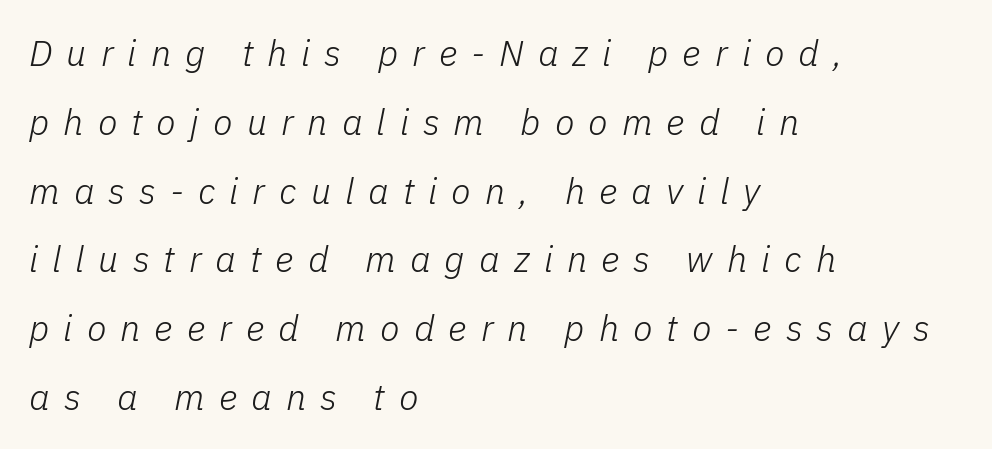
Q: Is the text bold? A: No.
Q: Is the text italic (slanted)? A: Yes, it leans right by about 11 degrees.
Q: Is the text underlined? A: No.
Q: How is the paragraph aligned? A: Left-aligned.
Q: Is the spacing between letters normal or unusually wide? A: Unusually wide.
Q: Is the spacing between lines tight, normal or loose? A: Loose.
Q: Width (condensed, normal, or wide)? A: Normal.
Q: Stroke contrast? A: Low.
Q: x-height? A: Medium.
Q: Monospaced? A: No.
